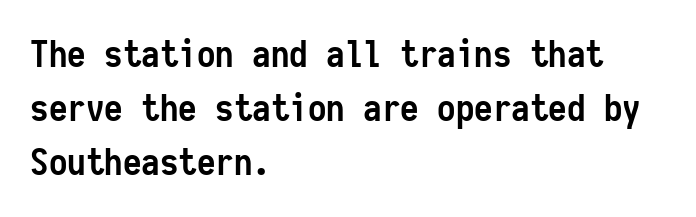
I'd describe the lettering as bold — thick and assertive. Quick note: not italic, upright. A classic flush-left, rag-right setting is used for this passage. What's the leading like? Ordinary, nothing unusual. The space directly below the letters is spotless.
